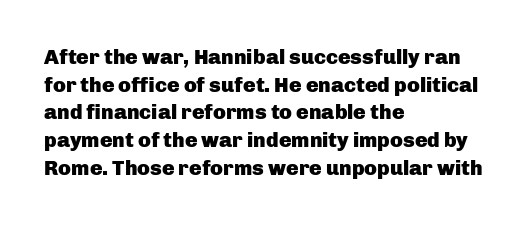
{"italic": "no", "bold": "yes", "underline": "no", "align": "left", "line_spacing": "normal", "line_spacing_ratio": 1.32, "letter_spacing": "normal", "letter_spacing_em": 0.0, "glyph_px": 21}
